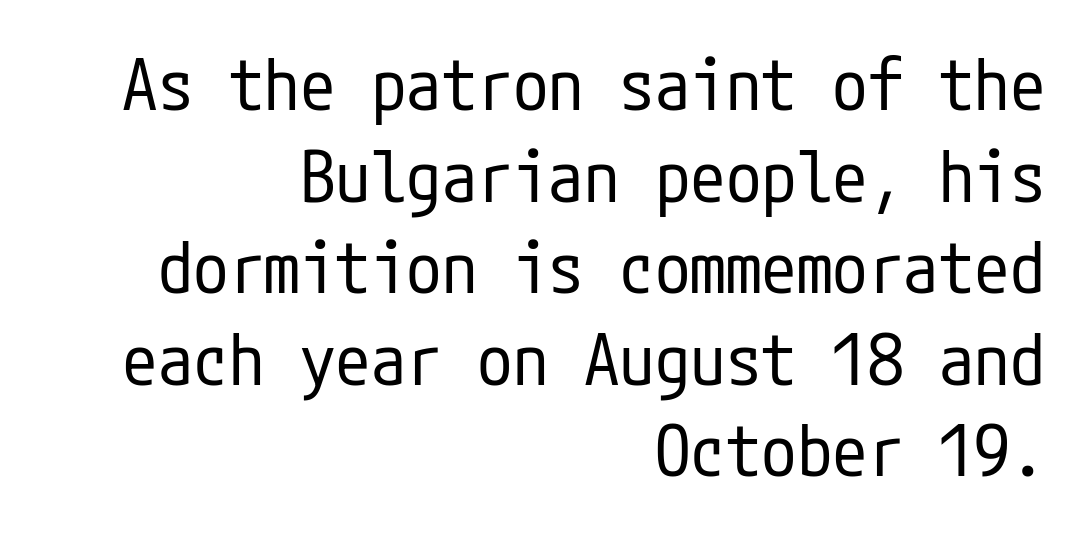
Successive baselines arrive at the customary interval. Is the type heavy? It reads as light-to-regular instead. The letters carry no serifs — their stems end cleanly without finishing strokes. Every character sits straight up, as roman type does. Decoration check: the copy has no underline.
